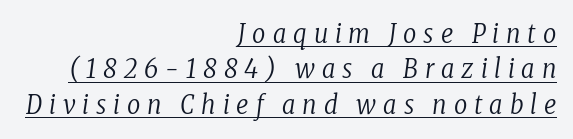
The image shows 26 px text type, italic (leaning right); set right-aligned, normal line spacing (1.36x), unusually wide letter spacing (+0.27 em), underlined.
